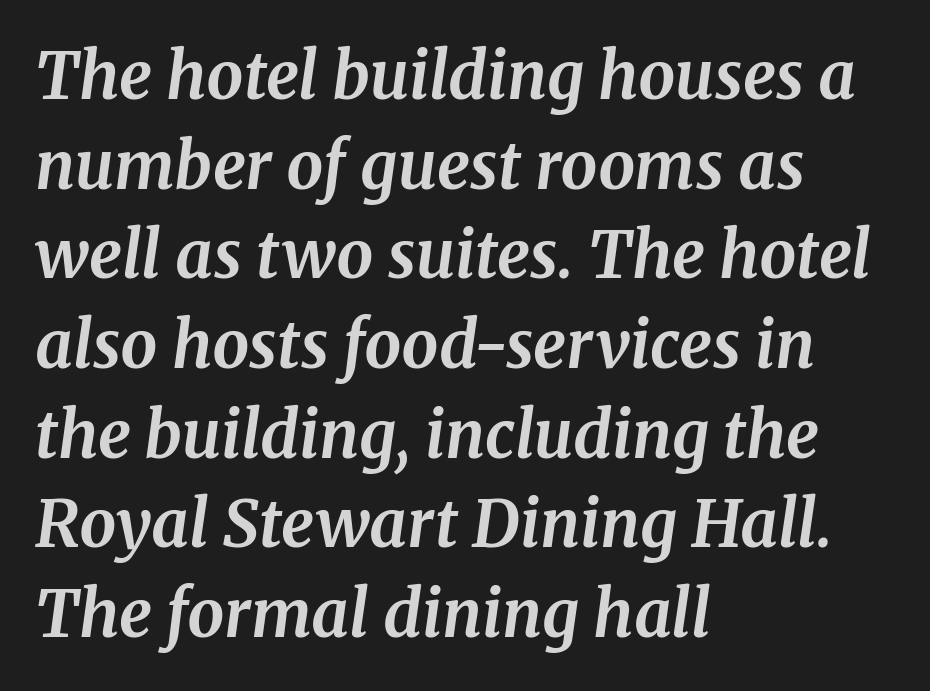
The image shows 65 px bold serif type, italic (leaning right); set left-aligned, normal line spacing (1.38x), normal letter spacing, not underlined; medium stroke contrast and a medium x-height.
